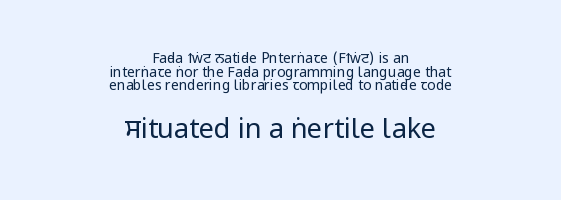
Q: Is the text bold? A: No.
Q: Is the text italic (slanted)? A: No, it is upright.
Q: Is the text underlined? A: No.
Q: How is the paragraph aligned? A: Centered.
Q: Is the spacing between letters normal or unusually wide? A: Normal.
Q: Is the spacing between lines tight, normal or loose? A: Tight.
Q: Which block of text is set in a larger size, the first (top) or the second (bottom)? A: The second (bottom) one.
